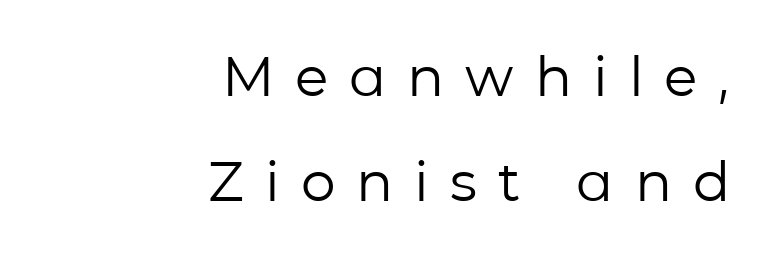
Q: Is the text bold? A: No.
Q: Is the text italic (slanted)? A: No, it is upright.
Q: Is the typeface a serif or a sans-serif typeface? A: Sans-serif.
Q: Is the text underlined? A: No.
Q: How is the paragraph aligned? A: Right-aligned.
Q: Is the spacing between letters normal or unusually wide? A: Unusually wide.
Q: Is the spacing between lines tight, normal or loose? A: Loose.
Q: Width (condensed, normal, or wide)? A: Normal.
Q: Stroke contrast? A: Low.
Q: x-height? A: Medium.
Q: Monospaced? A: No.
